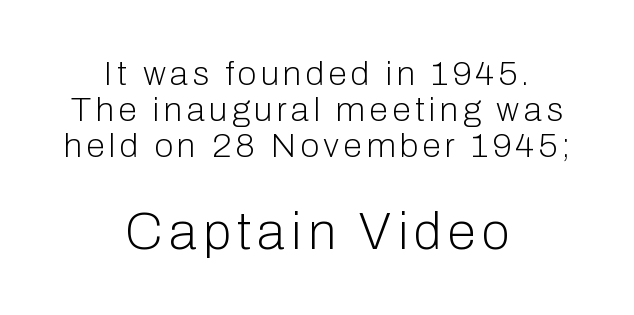
Q: Is the text bold? A: No.
Q: Is the text italic (slanted)? A: No, it is upright.
Q: Is the typeface a serif or a sans-serif typeface? A: Sans-serif.
Q: Is the text underlined? A: No.
Q: How is the paragraph aligned? A: Centered.
Q: Is the spacing between lines tight, normal or loose? A: Tight.
Q: Which block of text is set in a larger size, the first (top) or the second (bottom)? A: The second (bottom) one.
Q: Width (condensed, normal, or wide)? A: Normal.
Q: Stroke contrast? A: Low.
Q: x-height? A: Medium.
Q: Monospaced? A: No.
